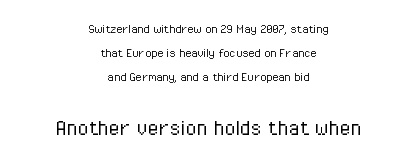
Q: Is the text bold? A: No.
Q: Is the text italic (slanted)? A: No, it is upright.
Q: Is the text underlined? A: No.
Q: How is the paragraph aligned? A: Centered.
Q: Is the spacing between letters normal or unusually wide? A: Normal.
Q: Which block of text is set in a larger size, the first (top) or the second (bottom)? A: The second (bottom) one.
